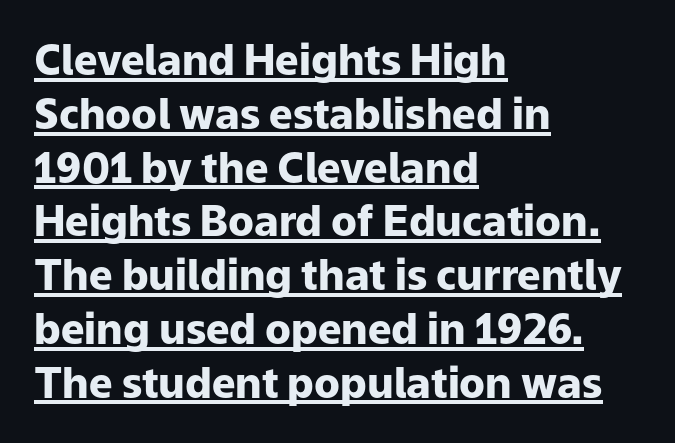
Typesetter's note: full bold, strokes at maximum text heaviness. Here the designer chose a conventional face with non-uniform glyph widths. The rendering uses a moderate line-height, typical for paragraphs. The letters sit at their default tracking, neither squeezed nor spread. Like a heading marked for emphasis, these lines bear an underscore.
